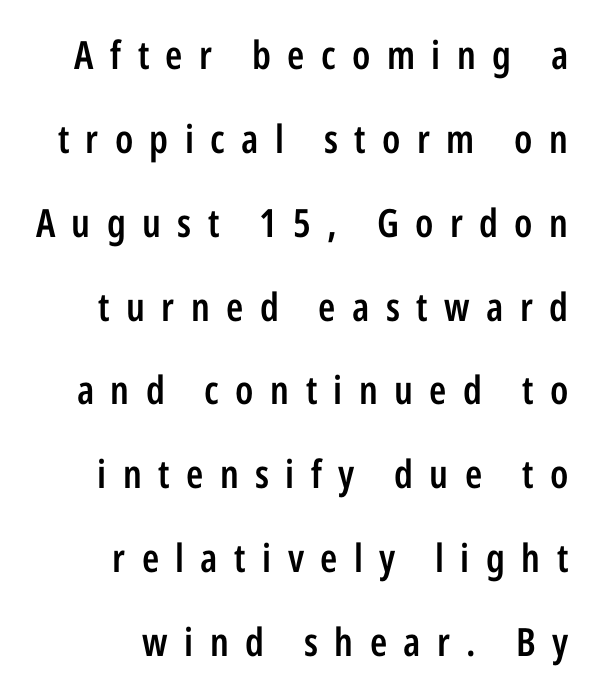
The image shows 39 px semibold, condensed sans-serif type, upright; set right-aligned, loose line spacing (2.15x), unusually wide letter spacing (+0.42 em), not underlined; low stroke contrast and a medium x-height.
